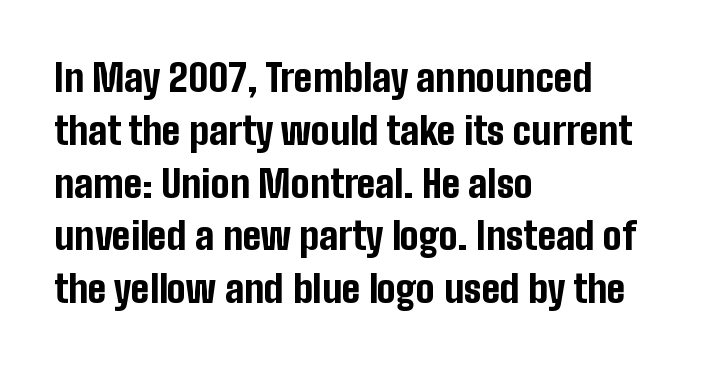
The image shows 38 px bold, condensed sans-serif type, upright; set left-aligned, normal line spacing (1.39x), normal letter spacing, not underlined; low stroke contrast and a medium x-height.
